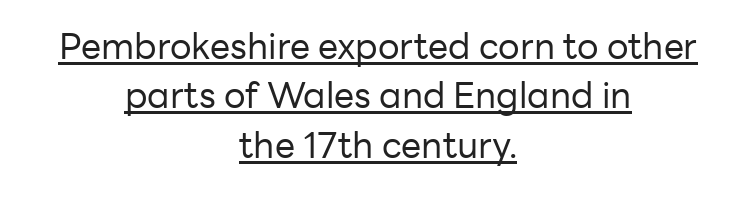
Q: Is the text bold? A: No.
Q: Is the text italic (slanted)? A: No, it is upright.
Q: Is the typeface a serif or a sans-serif typeface? A: Sans-serif.
Q: Is the text underlined? A: Yes.
Q: How is the paragraph aligned? A: Centered.
Q: Is the spacing between letters normal or unusually wide? A: Normal.
Q: Is the spacing between lines tight, normal or loose? A: Normal.
Q: Width (condensed, normal, or wide)? A: Normal.
Q: Stroke contrast? A: Low.
Q: x-height? A: Medium.
Q: Monospaced? A: No.
